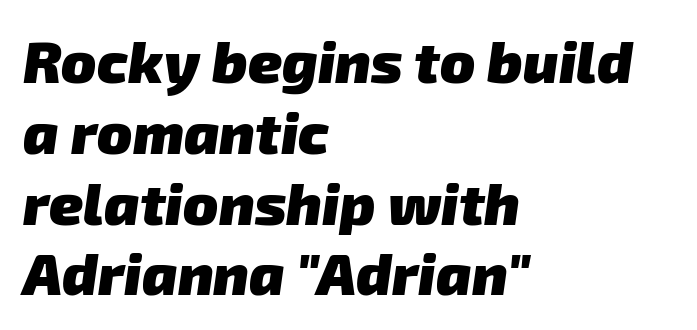
{"serif": "no", "bold": "yes", "weight": "heavy", "width": "normal", "stroke_contrast": "low", "x_height": "medium", "monospaced": "no", "underline": "no", "align": "left", "line_spacing_ratio": 1.22, "letter_spacing": "normal", "letter_spacing_em": 0.0, "glyph_px": 58}
